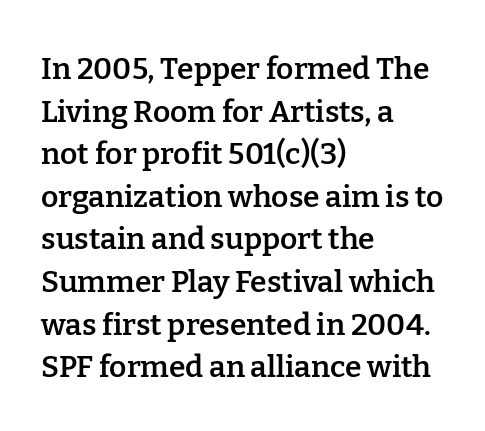
Q: Is the text bold? A: Semi-bold.
Q: Is the text italic (slanted)? A: No, it is upright.
Q: Is the typeface a serif or a sans-serif typeface? A: Serif.
Q: Is the text underlined? A: No.
Q: How is the paragraph aligned? A: Left-aligned.
Q: Is the spacing between letters normal or unusually wide? A: Normal.
Q: Is the spacing between lines tight, normal or loose? A: Normal.
Q: Width (condensed, normal, or wide)? A: Normal.
Q: Stroke contrast? A: Low.
Q: x-height? A: Medium.
Q: Monospaced? A: No.
